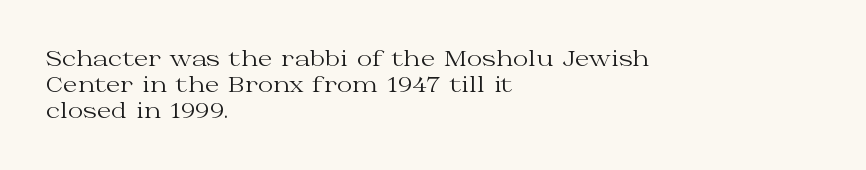
The image shows 21 px text type, upright; set left-aligned, line spacing 1.23x, normal letter spacing, not underlined.
